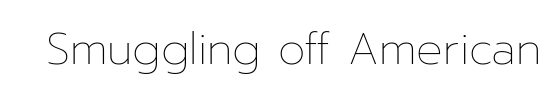
Tracking value appears to be zero — textbook default spacing. This sample has the flowing, uneven cadence of proportional lettering. The font's upright variant was chosen for this text. The area under the type is left untouched.
